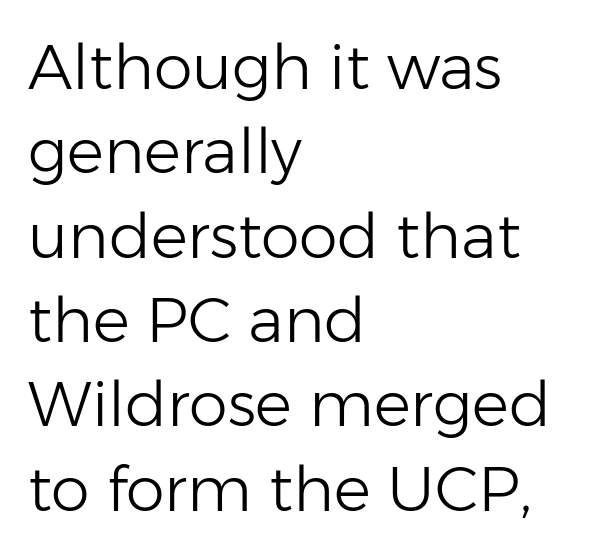
Q: Is the text bold? A: No.
Q: Is the text italic (slanted)? A: No, it is upright.
Q: Is the typeface a serif or a sans-serif typeface? A: Sans-serif.
Q: Is the text underlined? A: No.
Q: How is the paragraph aligned? A: Left-aligned.
Q: Is the spacing between letters normal or unusually wide? A: Normal.
Q: Is the spacing between lines tight, normal or loose? A: Normal.
Q: Width (condensed, normal, or wide)? A: Normal.
Q: Stroke contrast? A: Low.
Q: x-height? A: Medium.
Q: Monospaced? A: No.
